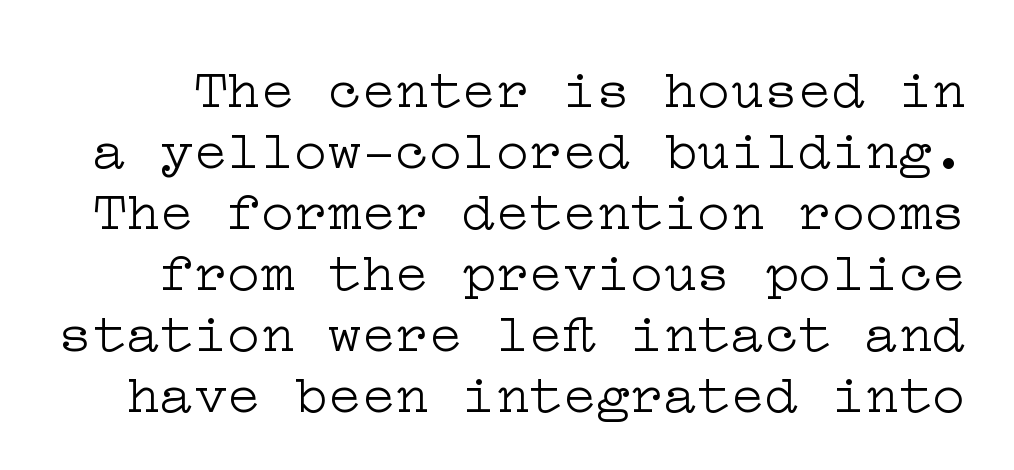
{"serif": "yes", "italic": "no", "bold": "no", "weight": "light", "width": "wide", "stroke_contrast": "low", "x_height": "medium", "underline": "no", "line_spacing": "tight", "line_spacing_ratio": 1.09, "letter_spacing": "normal", "letter_spacing_em": 0.0, "glyph_px": 56}
